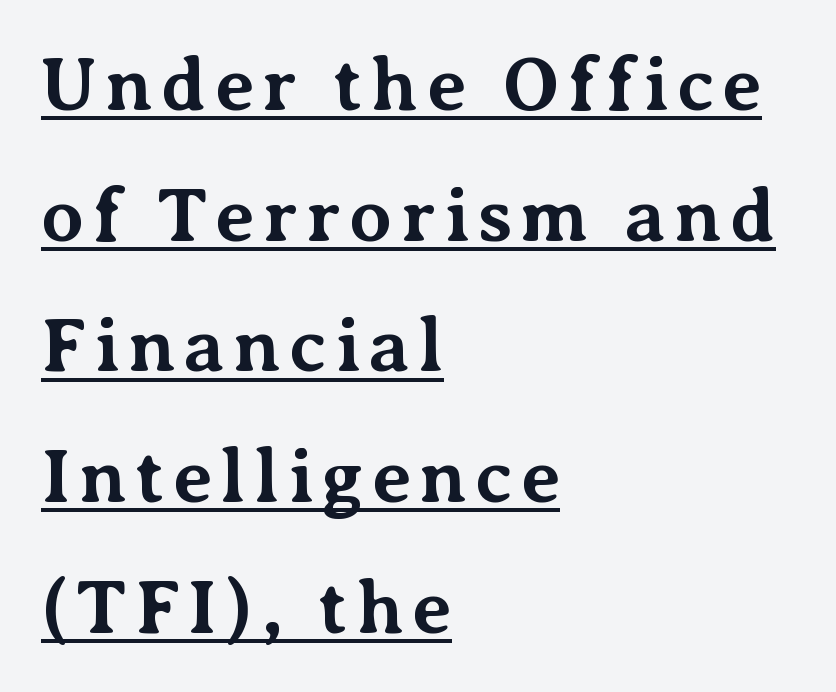
The image shows 76 px bold serif type, upright; set left-aligned, line spacing 1.72x, underlined; medium stroke contrast and a medium x-height.
